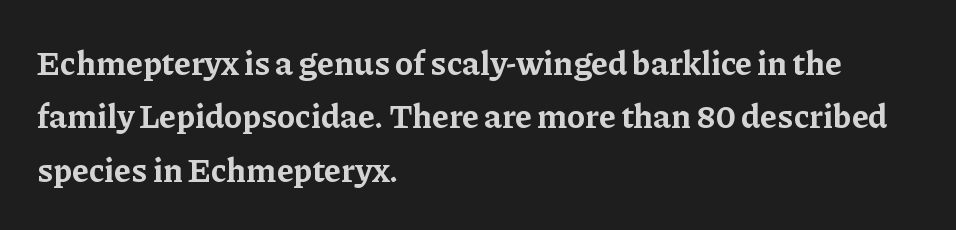
Q: Is the text bold? A: Yes.
Q: Is the text italic (slanted)? A: No, it is upright.
Q: Is the typeface a serif or a sans-serif typeface? A: Serif.
Q: Is the text underlined? A: No.
Q: How is the paragraph aligned? A: Left-aligned.
Q: Is the spacing between letters normal or unusually wide? A: Normal.
Q: Is the spacing between lines tight, normal or loose? A: Normal.
Q: Width (condensed, normal, or wide)? A: Normal.
Q: Stroke contrast? A: Low.
Q: x-height? A: Medium.
Q: Monospaced? A: No.
